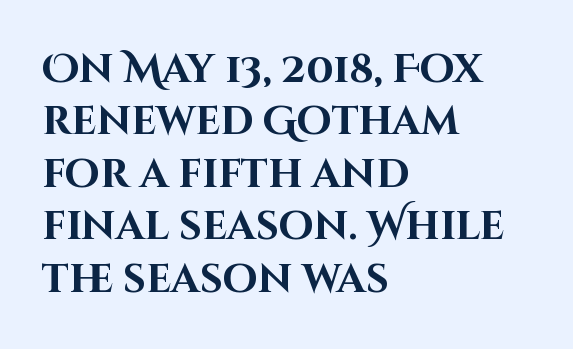
The image shows 40 px bold sans-serif type, upright; set left-aligned, normal line spacing (1.31x), normal letter spacing, not underlined; high stroke contrast and a large x-height.
